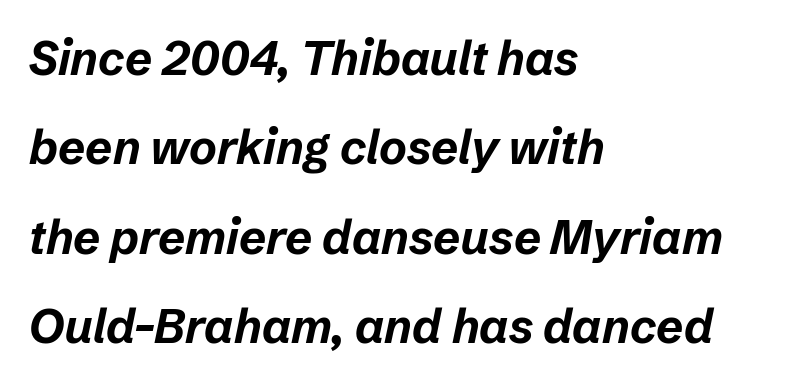
Q: Is the text bold? A: Yes.
Q: Is the text italic (slanted)? A: Yes, it leans right by about 12 degrees.
Q: Is the text underlined? A: No.
Q: How is the paragraph aligned? A: Left-aligned.
Q: Is the spacing between letters normal or unusually wide? A: Normal.
Q: Is the spacing between lines tight, normal or loose? A: Loose.
Q: Width (condensed, normal, or wide)? A: Normal.
Q: Stroke contrast? A: Low.
Q: x-height? A: Medium.
Q: Monospaced? A: No.
